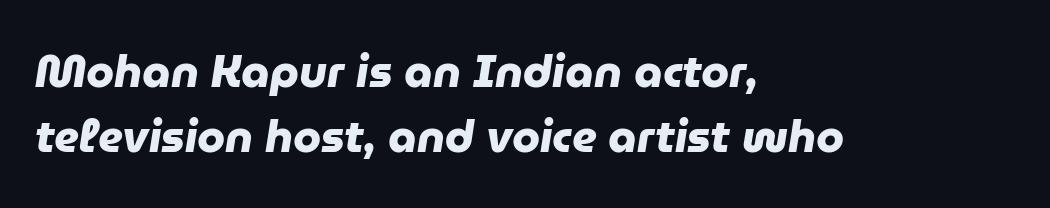
What stands out about the letter spacing? Nothing — it is the standard amount. Caption: multi-line text, flush left, ragged right. Heft: maximum for text — a bold. The glyphs in this specimen are sans serif. A clean baseline with only descenders dipping below it. Proportional: the letters do not fall into vertical columns.
